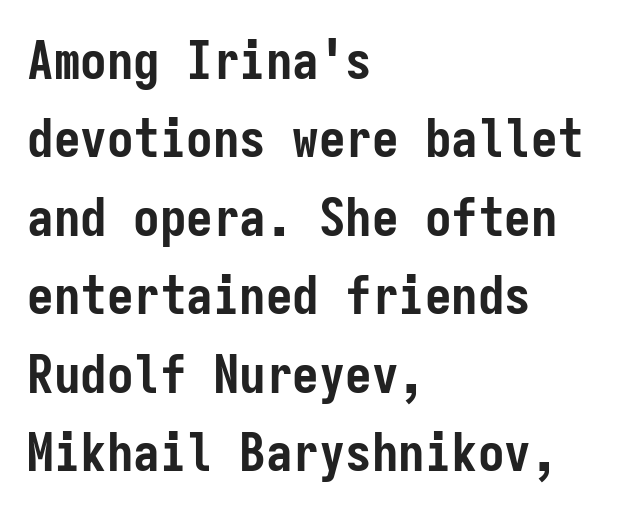
Descenders hang freely into open space. A sans-serif font was chosen for this passage. The face used here has the dense, thick strokes of a bold. The line texture is even and compact thanks to regular tracking. You could count columns in this text — the font is strictly monospaced. The paragraph shown leans on its left margin.
